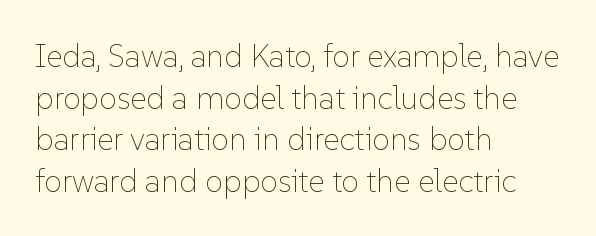
{"italic": "no", "bold": "no", "weight": "thin", "width": "normal", "stroke_contrast": "low", "x_height": "medium", "monospaced": "no", "underline": "no", "align": "left", "line_spacing": "normal", "line_spacing_ratio": 1.3, "letter_spacing": "normal", "letter_spacing_em": 0.0, "glyph_px": 32}
